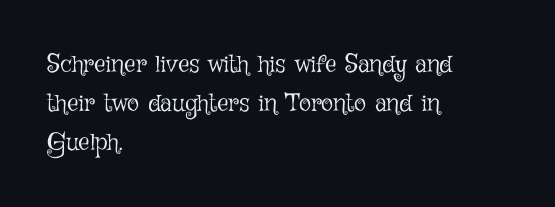
The space between consecutive lines is moderate. In terms of letterspacing, this is plain default setting. This rendering features lettering with no underline. Is the stroke heavy? The answer is a plain regular-or-lighter.
